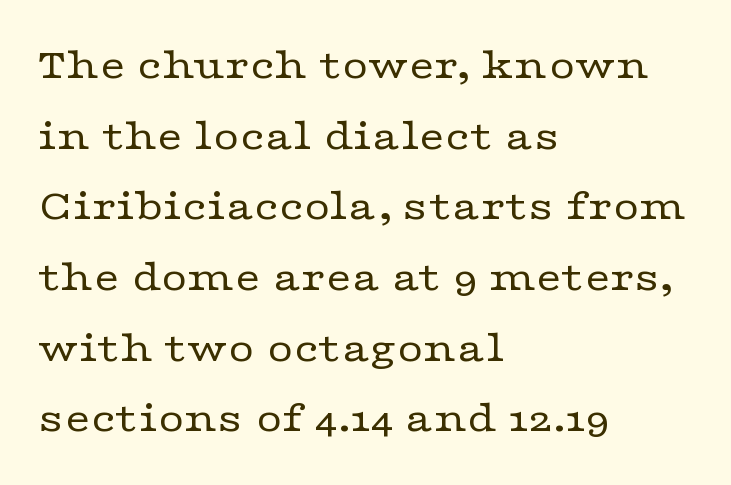
{"serif": "yes", "italic": "no", "bold": "no", "weight": "regular", "width": "wide", "stroke_contrast": "low", "x_height": "medium", "monospaced": "no", "underline": "no", "align": "left", "line_spacing": "normal", "line_spacing_ratio": 1.57, "letter_spacing": "normal", "letter_spacing_em": 0.0, "glyph_px": 45}
